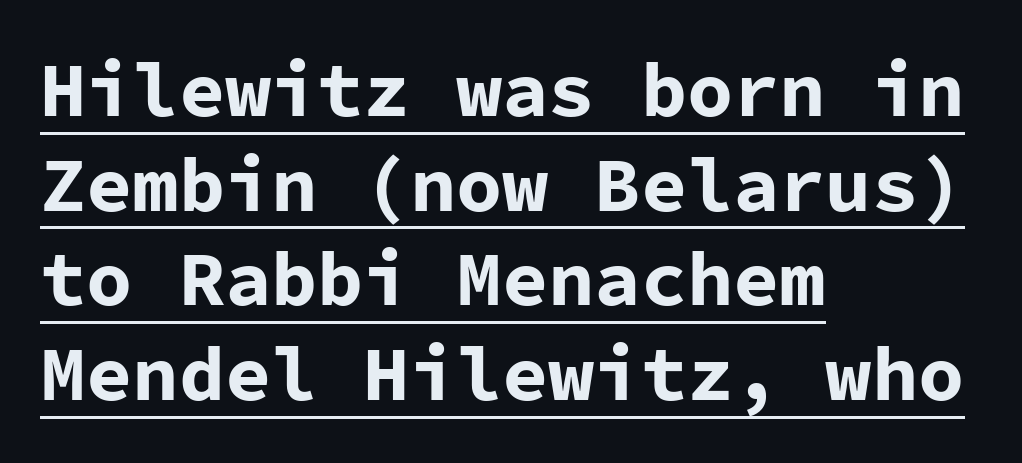
The image shows 77 px bold sans-serif type, upright, monospaced; set left-aligned, line spacing 1.23x, normal letter spacing, underlined; low stroke contrast and a medium x-height.
